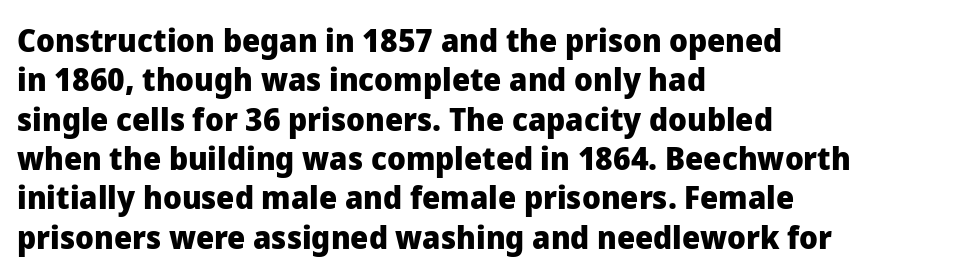
The compositor pushed each line to the left boundary. The letterforms sit shoulder to shoulder at normal distance. Each letter keeps its own natural width here, so spacing adapts to shape. Underlining? Definitely not there. No italicization has been applied; the sample stays upright. Heavy, bold letterforms.
